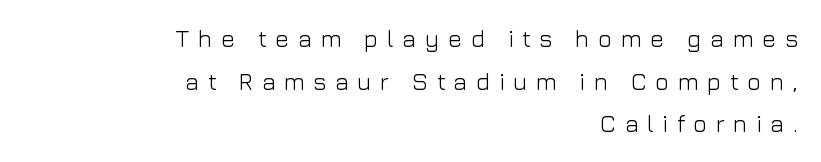
Q: Is the text bold? A: No.
Q: Is the text italic (slanted)? A: No, it is upright.
Q: Is the text underlined? A: No.
Q: How is the paragraph aligned? A: Right-aligned.
Q: Is the spacing between letters normal or unusually wide? A: Unusually wide.
